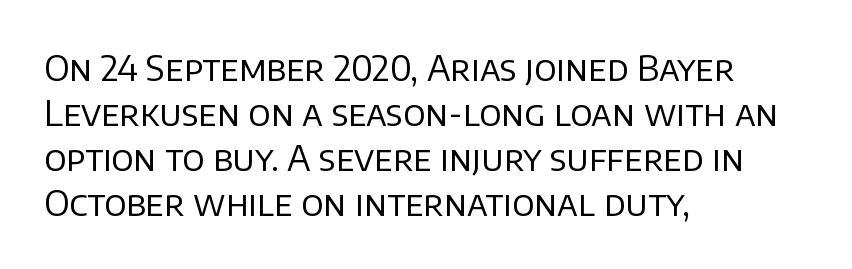
The image shows 35 px regular-weight sans-serif type, upright; set left-aligned, normal line spacing (1.29x), normal letter spacing, not underlined; low stroke contrast and a large x-height.
